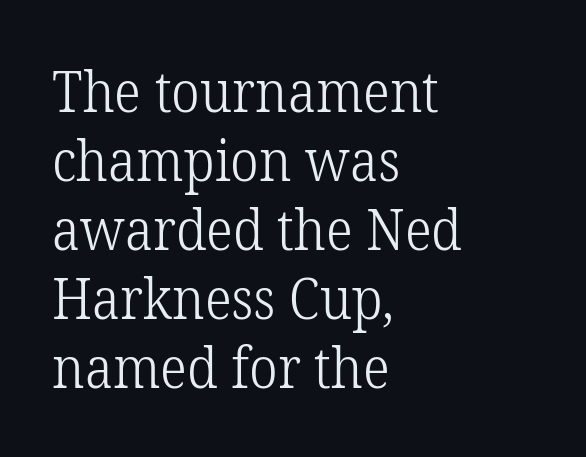
Q: Is the text bold? A: No.
Q: Is the text italic (slanted)? A: No, it is upright.
Q: Is the typeface a serif or a sans-serif typeface? A: Serif.
Q: Is the text underlined? A: No.
Q: How is the paragraph aligned? A: Left-aligned.
Q: Is the spacing between letters normal or unusually wide? A: Normal.
Q: Width (condensed, normal, or wide)? A: Normal.
Q: Stroke contrast? A: Low.
Q: x-height? A: Medium.
Q: Monospaced? A: No.
